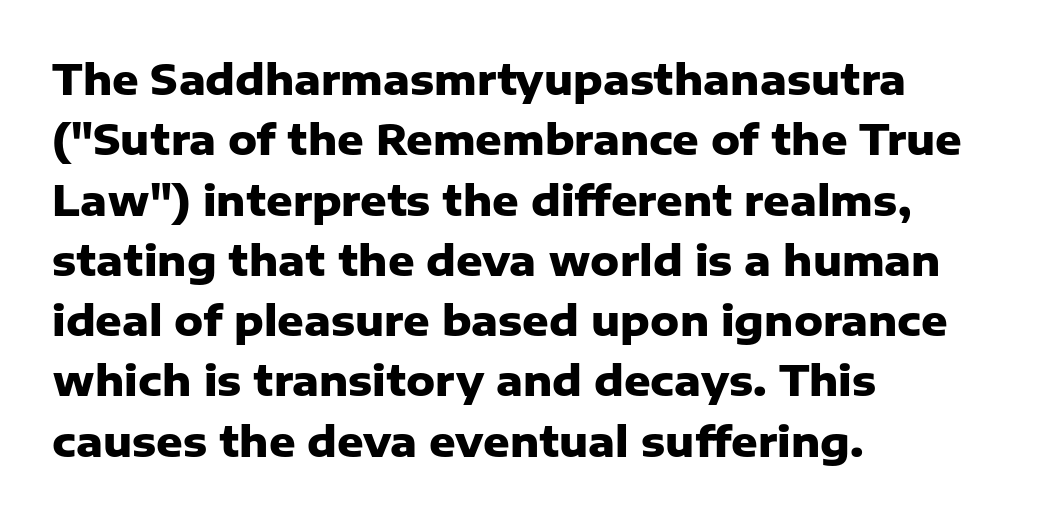
Q: Is the text bold? A: Yes.
Q: Is the text italic (slanted)? A: No, it is upright.
Q: Is the typeface a serif or a sans-serif typeface? A: Sans-serif.
Q: Is the text underlined? A: No.
Q: How is the paragraph aligned? A: Left-aligned.
Q: Is the spacing between letters normal or unusually wide? A: Normal.
Q: Is the spacing between lines tight, normal or loose? A: Normal.
Q: Width (condensed, normal, or wide)? A: Normal.
Q: Stroke contrast? A: Low.
Q: x-height? A: Medium.
Q: Monospaced? A: No.
